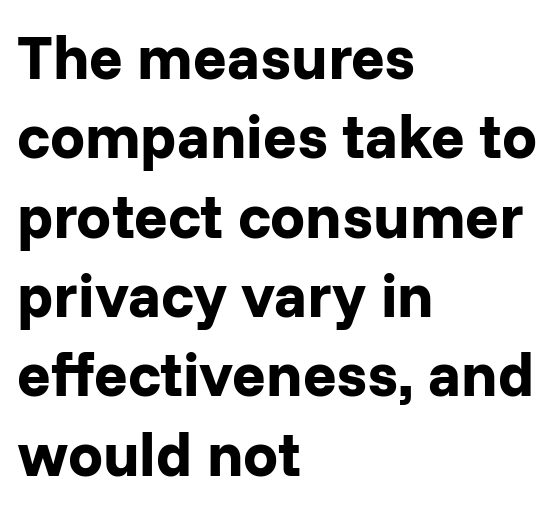
These lines carry a lot of weight — the face is fully bold. Is the block centered? No — it sits flush against the left margin. The typeface chosen for these lines omits serifs. Any mark beneath the type? The region is blank.
